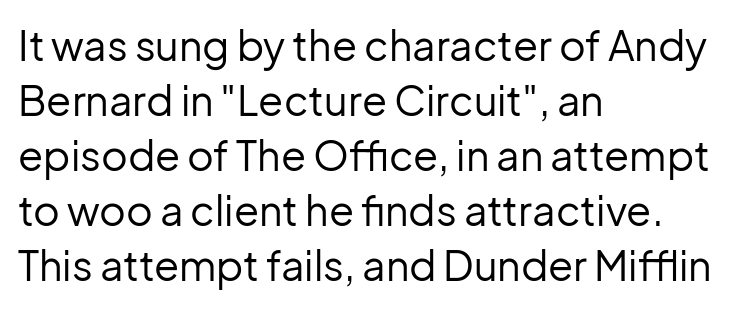
The image shows 41 px regular-weight sans-serif type, upright; set left-aligned, normal line spacing (1.34x), normal letter spacing, not underlined; low stroke contrast and a medium x-height.
